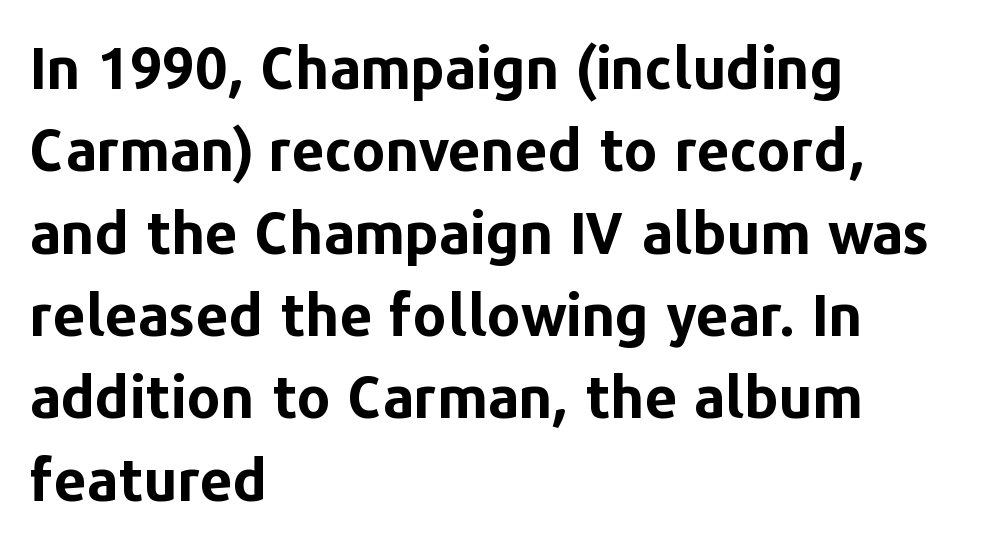
{"serif": "no", "italic": "no", "bold": "yes", "weight": "bold", "width": "normal", "stroke_contrast": "low", "x_height": "medium", "monospaced": "no", "underline": "no", "align": "left", "line_spacing": "normal", "line_spacing_ratio": 1.42, "letter_spacing": "normal", "letter_spacing_em": 0.0, "glyph_px": 58}
